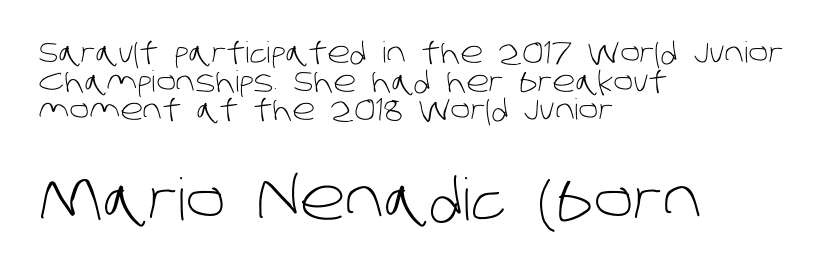
Q: Is the text bold? A: No.
Q: Is the typeface a serif or a sans-serif typeface? A: Sans-serif.
Q: Is the text underlined? A: No.
Q: How is the paragraph aligned? A: Left-aligned.
Q: Is the spacing between letters normal or unusually wide? A: Normal.
Q: Is the spacing between lines tight, normal or loose? A: Tight.
Q: Which block of text is set in a larger size, the first (top) or the second (bottom)? A: The second (bottom) one.
Q: Width (condensed, normal, or wide)? A: Normal.
Q: Stroke contrast? A: Low.
Q: x-height? A: Large.
Q: Monospaced? A: No.
